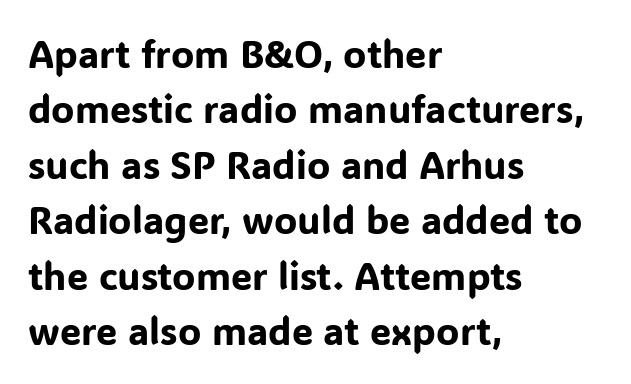
The image shows 38 px sans-serif type, upright; set left-aligned, normal line spacing (1.46x), normal letter spacing, not underlined; low stroke contrast and a medium x-height.
